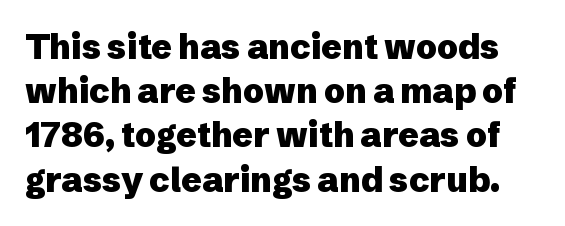
If you measured baseline to baseline, you'd find a middling distance. Check where the strokes stop: nothing finishes them off — pure sans. Letters rest on an invisible, unmarked baseline. The letterforms sit shoulder to shoulder at normal distance. Notice how thick the strokes are: this is what a full bold looks like. The typography opts for an upright posture over an oblique one.
